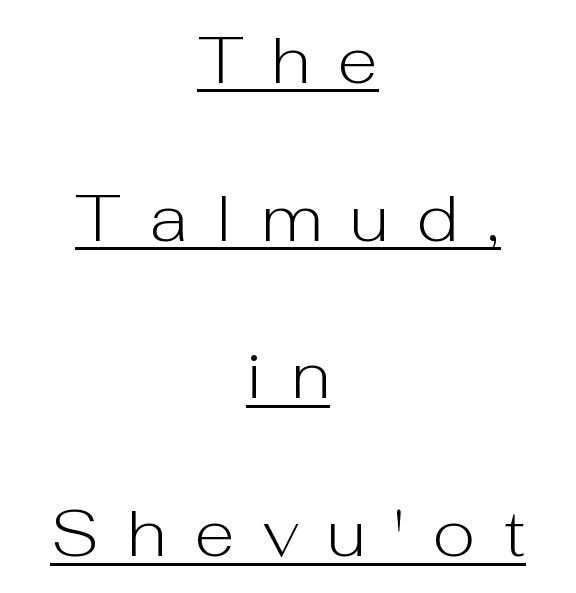
The image shows 66 px light sans-serif type, upright; set centered, loose line spacing (2.39x), unusually wide letter spacing (+0.43 em), underlined; low stroke contrast and a medium x-height.
